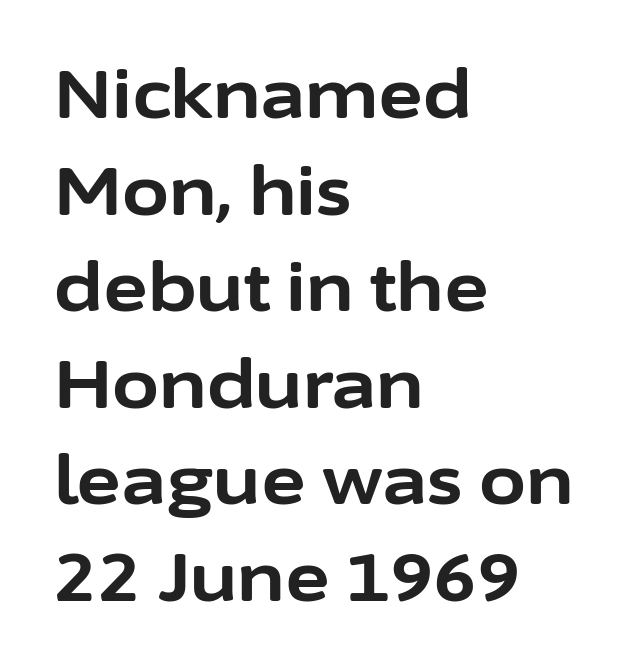
This sample has the flowing, uneven cadence of proportional lettering. Normally led — the rows are evenly, conventionally spaced. You could call the tracking neutral — neither tight nor loose. The strokes are fattened all the way to bold.
